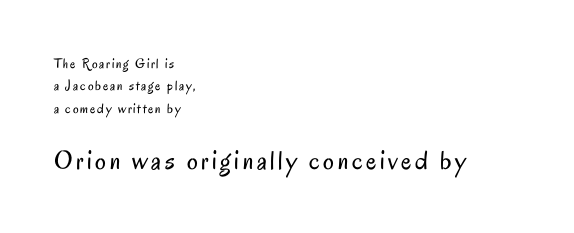
Quick note: not italic, upright. The designer left line spacing at the default. The words here are not underlined. Horizontal alignment here is leftward, the default for most running prose.
